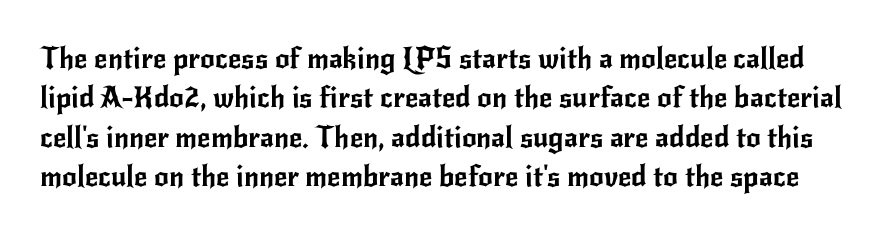
The image shows 29 px sans-serif type, upright; set normal line spacing (1.36x), normal letter spacing, not underlined; low stroke contrast and a small x-height.
